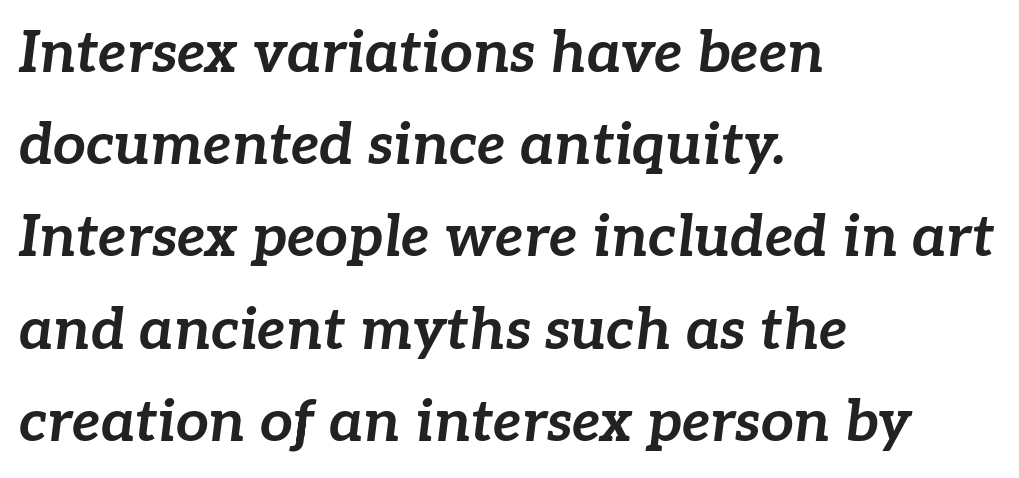
Q: Is the text bold? A: Yes.
Q: Is the text italic (slanted)? A: Yes, it leans right by about 7 degrees.
Q: Is the text underlined? A: No.
Q: How is the paragraph aligned? A: Left-aligned.
Q: Is the spacing between letters normal or unusually wide? A: Normal.
Q: Is the spacing between lines tight, normal or loose? A: Normal.
Q: Width (condensed, normal, or wide)? A: Normal.
Q: Stroke contrast? A: Low.
Q: x-height? A: Medium.
Q: Monospaced? A: No.
